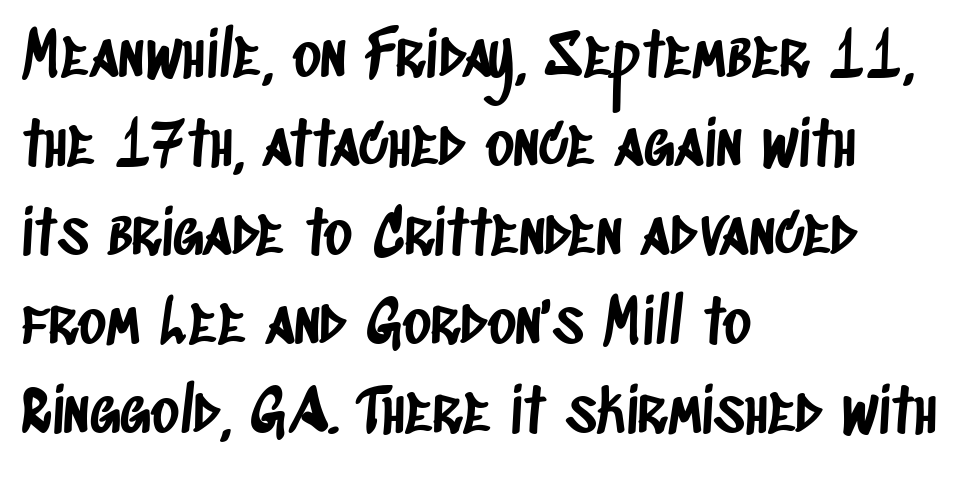
The image shows 61 px condensed sans-serif type; set left-aligned, normal line spacing (1.46x), normal letter spacing, not underlined; low stroke contrast and a large x-height.
